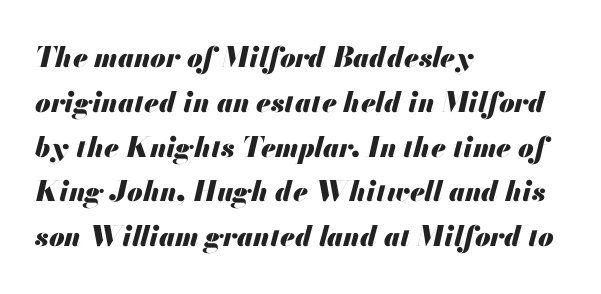
{"italic": "yes", "lean": "right", "slant_degrees": 13, "bold": "yes", "weight": "heavy", "width": "normal", "stroke_contrast": "medium", "x_height": "small", "monospaced": "no", "underline": "no", "align": "left", "line_spacing": "normal", "line_spacing_ratio": 1.6, "letter_spacing": "normal", "letter_spacing_em": 0.0, "glyph_px": 28}
